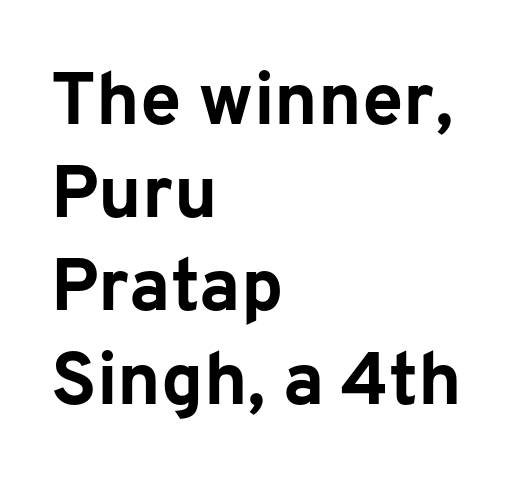
{"serif": "no", "italic": "no", "bold": "yes", "weight": "bold", "width": "normal", "stroke_contrast": "low", "x_height": "medium", "monospaced": "no", "underline": "no", "align": "left", "line_spacing": "normal", "line_spacing_ratio": 1.26, "letter_spacing": "normal", "letter_spacing_em": 0.0, "glyph_px": 74}
